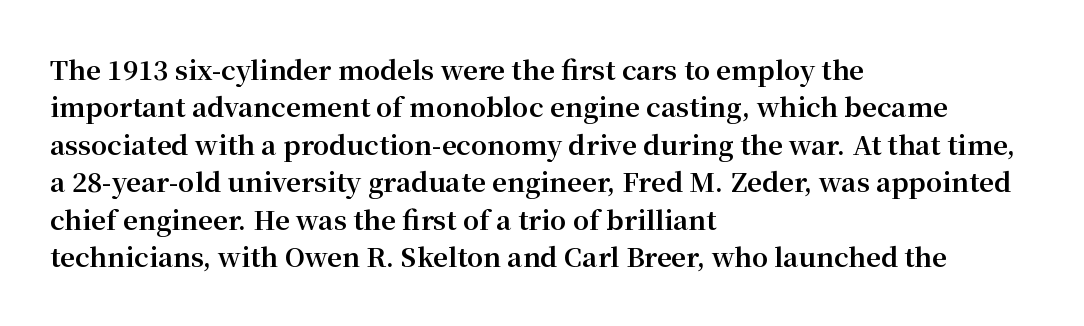
The image shows 26 px bold type, upright; set left-aligned, normal line spacing (1.44x), normal letter spacing, not underlined.
